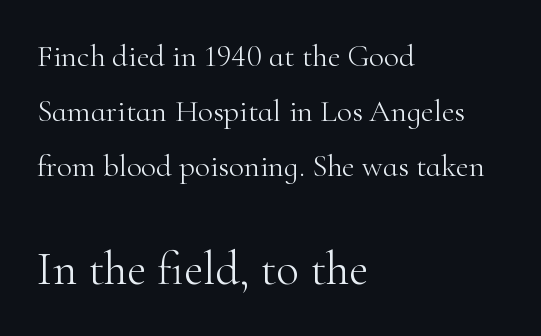
The image shows 47 px light serif type, upright; set left-aligned, line spacing 1.78x, normal letter spacing, not underlined; the second (bottom) block is 1.52x larger; high stroke contrast and a small x-height.
